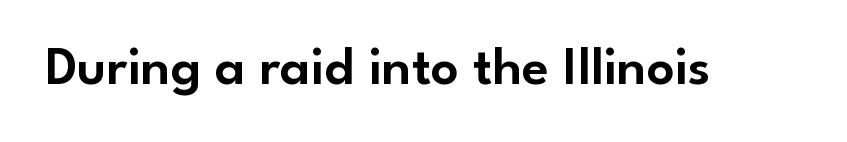
{"serif": "no", "italic": "no", "width": "normal", "stroke_contrast": "low", "x_height": "small", "monospaced": "no", "underline": "no", "letter_spacing": "normal", "letter_spacing_em": 0.0, "glyph_px": 55}
